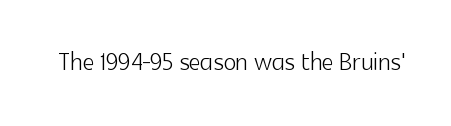
{"serif": "no", "italic": "no", "bold": "no", "weight": "light", "width": "normal", "x_height": "medium", "monospaced": "no", "underline": "no", "letter_spacing": "normal", "letter_spacing_em": 0.0, "glyph_px": 33}
